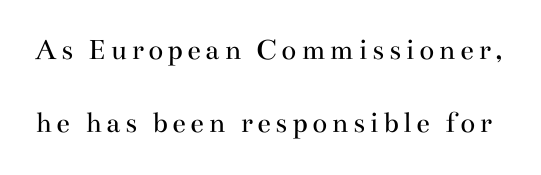
Q: Is the text bold? A: No.
Q: Is the text italic (slanted)? A: No, it is upright.
Q: Is the typeface a serif or a sans-serif typeface? A: Serif.
Q: Is the text underlined? A: No.
Q: Is the spacing between lines tight, normal or loose? A: Loose.
Q: Width (condensed, normal, or wide)? A: Wide.
Q: Stroke contrast? A: Medium.
Q: x-height? A: Small.
Q: Monospaced? A: No.
